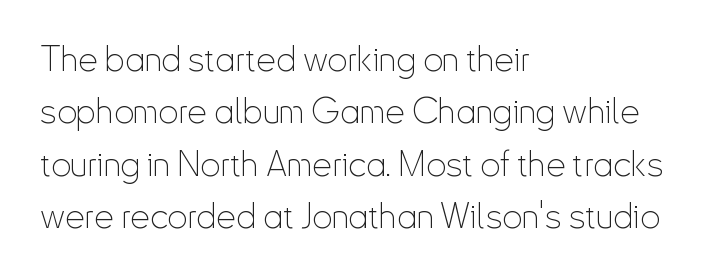
{"serif": "no", "italic": "no", "bold": "no", "weight": "thin", "width": "condensed", "stroke_contrast": "low", "x_height": "small", "monospaced": "no", "underline": "no", "align": "left", "line_spacing": "normal", "line_spacing_ratio": 1.5, "letter_spacing": "normal", "letter_spacing_em": 0.0, "glyph_px": 35}
